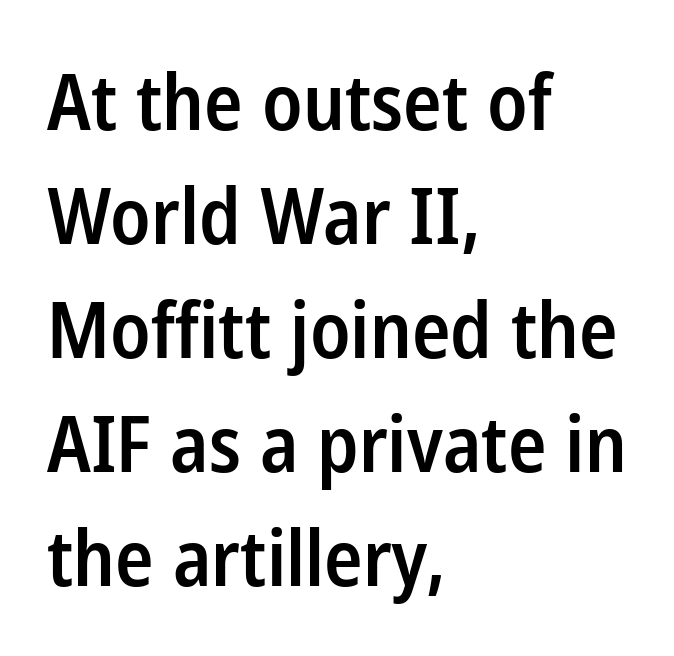
{"serif": "no", "italic": "no", "bold": "semi", "weight": "semibold", "width": "condensed", "stroke_contrast": "low", "x_height": "medium", "monospaced": "no", "underline": "no", "align": "left", "line_spacing": "normal", "line_spacing_ratio": 1.48, "letter_spacing": "normal", "letter_spacing_em": 0.0, "glyph_px": 77}
